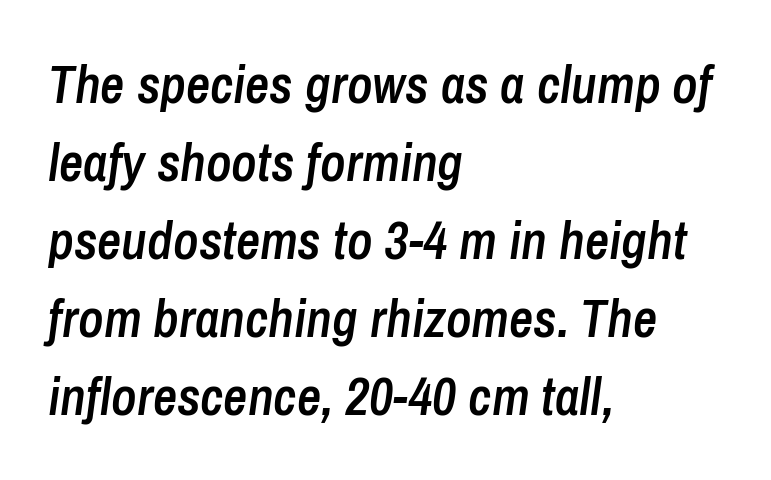
The image shows 53 px semibold, condensed type, italic (leaning right); set left-aligned, normal line spacing (1.47x), normal letter spacing, not underlined; low stroke contrast and a medium x-height.
